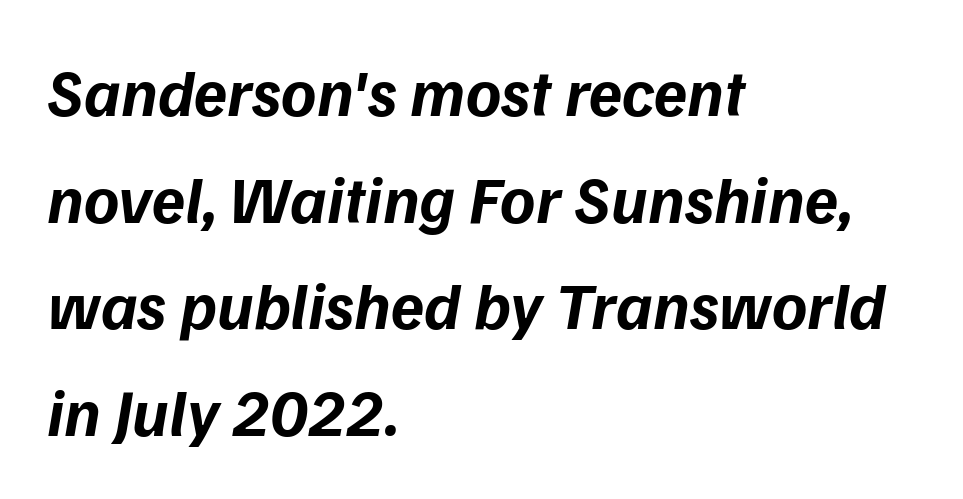
{"serif": "no", "bold": "yes", "weight": "bold", "width": "normal", "stroke_contrast": "low", "x_height": "medium", "monospaced": "no", "underline": "no", "align": "left", "line_spacing": "normal", "line_spacing_ratio": 1.59, "letter_spacing": "normal", "letter_spacing_em": 0.0, "glyph_px": 67}
